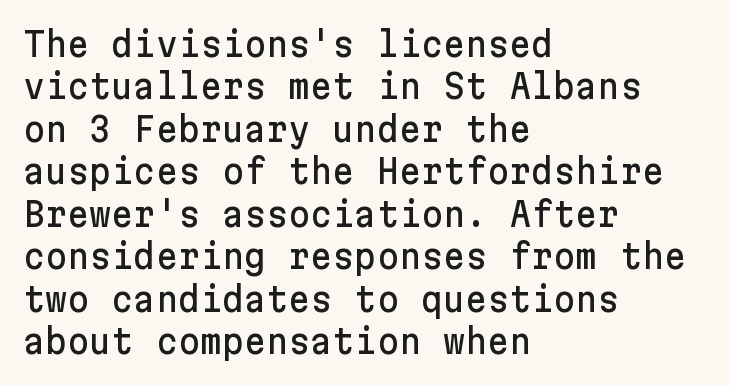
The image shows 34 px sans-serif type, upright; set left-aligned, normal line spacing (1.25x), normal letter spacing, not underlined; low stroke contrast and a medium x-height.
